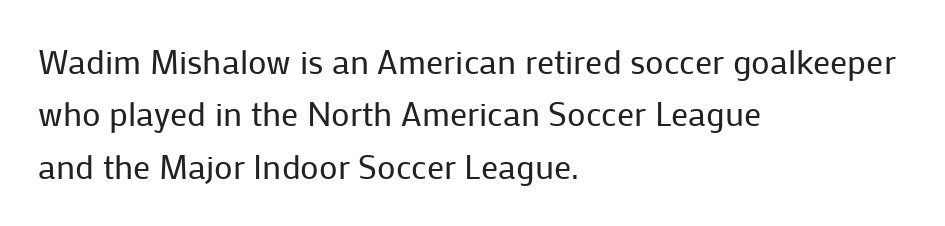
The image shows 34 px regular-weight sans-serif type, upright; set left-aligned, normal line spacing (1.54x), normal letter spacing, not underlined; low stroke contrast and a medium x-height.
